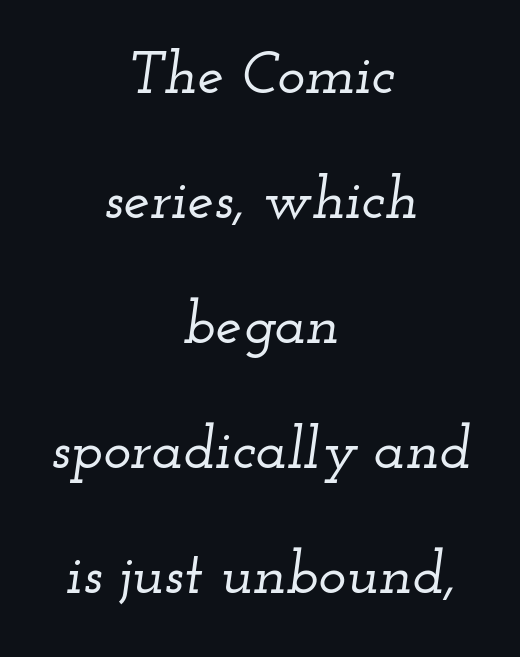
Q: Is the text italic (slanted)? A: Yes, it leans right by about 12 degrees.
Q: Is the typeface a serif or a sans-serif typeface? A: Serif.
Q: Is the text underlined? A: No.
Q: How is the paragraph aligned? A: Centered.
Q: Is the spacing between letters normal or unusually wide? A: Normal.
Q: Is the spacing between lines tight, normal or loose? A: Loose.
Q: Width (condensed, normal, or wide)? A: Wide.
Q: Stroke contrast? A: Low.
Q: x-height? A: Small.
Q: Monospaced? A: No.
